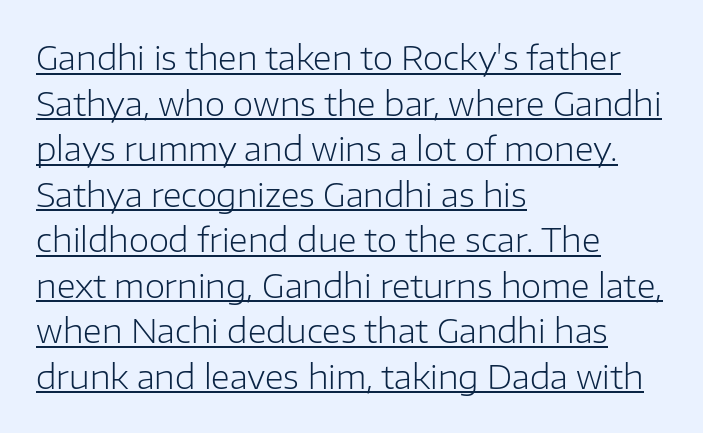
The font is comparable to plain body text, perhaps lighter. Nobody touched the tracking dial on this one. Every word sits above its own underline. The letters stand upright; this is a roman face. The face used here is proportionally spaced, like ordinary book or web type. A typesetter would label this face a sans.
